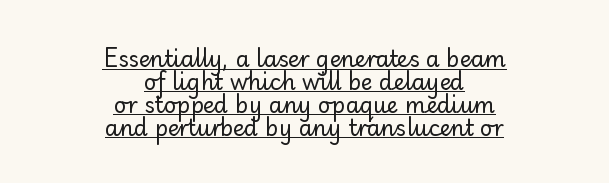
Q: Is the text bold? A: No.
Q: Is the text italic (slanted)? A: No, it is upright.
Q: Is the text underlined? A: Yes.
Q: How is the paragraph aligned? A: Centered.
Q: Is the spacing between letters normal or unusually wide? A: Normal.
Q: Is the spacing between lines tight, normal or loose? A: Tight.
